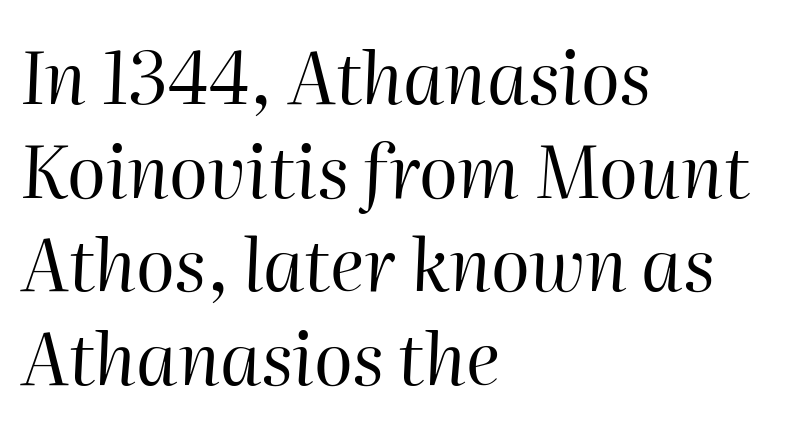
{"italic": "yes", "lean": "right", "slant_degrees": 2, "bold": "no", "weight": "regular", "width": "normal", "stroke_contrast": "high", "x_height": "medium", "monospaced": "no", "underline": "no", "align": "left", "line_spacing": "normal", "line_spacing_ratio": 1.3, "letter_spacing": "normal", "letter_spacing_em": 0.0, "glyph_px": 72}
